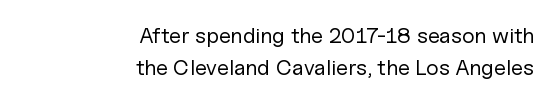
Q: Is the text bold? A: No.
Q: Is the text italic (slanted)? A: No, it is upright.
Q: Is the text underlined? A: No.
Q: How is the paragraph aligned? A: Right-aligned.
Q: Is the spacing between letters normal or unusually wide? A: Normal.
Q: Is the spacing between lines tight, normal or loose? A: Normal.
